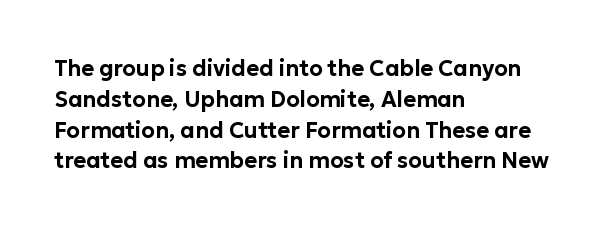
The image shows 22 px text type, upright; set left-aligned, normal line spacing (1.4x), normal letter spacing, not underlined.
